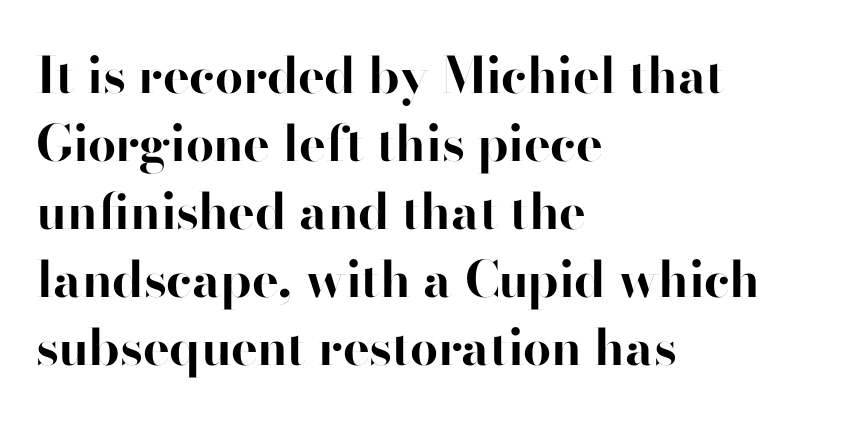
Plenty of ink on the page — the face is bold. The lines in this sample share a left origin and differ only in where they stop. Words float on clear page, feet unadorned. The rendering uses a moderate line-height, typical for paragraphs. What kind of face is this? One without serifs — a sans.
